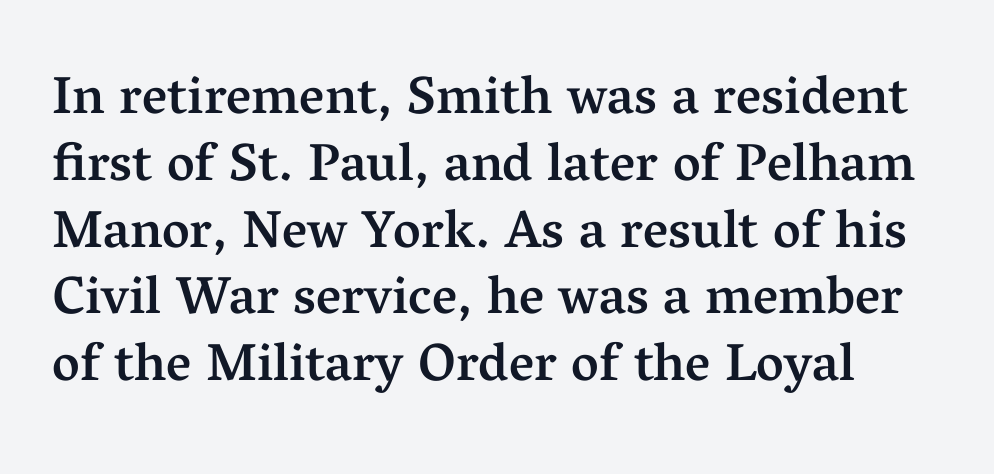
The image shows 53 px semibold serif type, upright; set normal line spacing (1.26x), normal letter spacing, not underlined; medium stroke contrast and a medium x-height.
